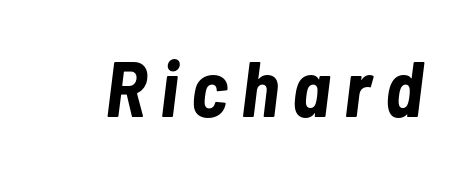
Q: Is the text bold? A: Yes.
Q: Is the text italic (slanted)? A: Yes, it leans right by about 7 degrees.
Q: Is the text underlined? A: No.
Q: Width (condensed, normal, or wide)? A: Condensed.
Q: Stroke contrast? A: Low.
Q: x-height? A: Medium.
Q: Monospaced? A: No.
